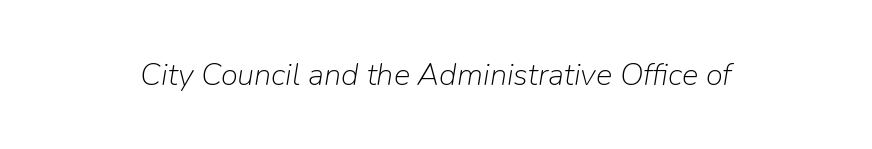
Emphasis-style slanted type is in use. Between one letter and the next there's only the usual sliver of space. The weight tops out at a normal text grade. The glyphs are unaccompanied by any horizontal stroke below them. Proportional: the letters do not fall into vertical columns.
